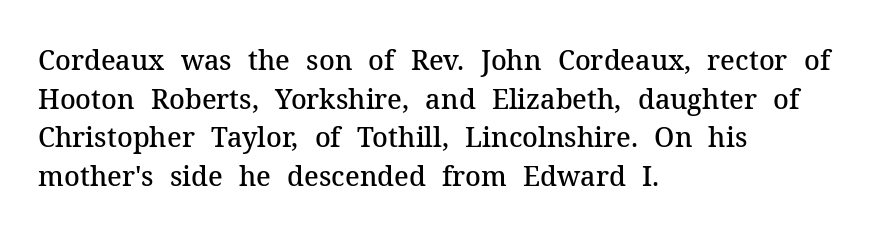
The rendering anchors every line to the left-hand side. The letters stand straight up with perfectly vertical stems. Baseline-to-baseline distance is the conventional proportion of letter height. The glyphs have the mass of a demibold cut, below bold.
